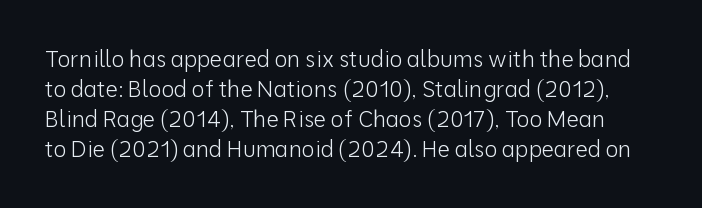
Q: Is the text bold? A: No.
Q: Is the text italic (slanted)? A: No, it is upright.
Q: Is the text underlined? A: No.
Q: Is the spacing between letters normal or unusually wide? A: Normal.
Q: Is the spacing between lines tight, normal or loose? A: Normal.
